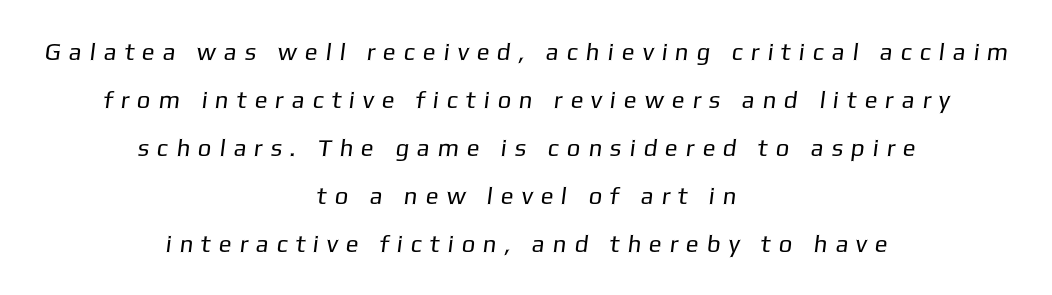
Line spacing here is loose. This rendering widens character spacing well past its baseline value. Unmarked baselines from the first word to the last. The typesetting does not lean heavy: it is not bold. Centered paragraph, ragged on both sides.
